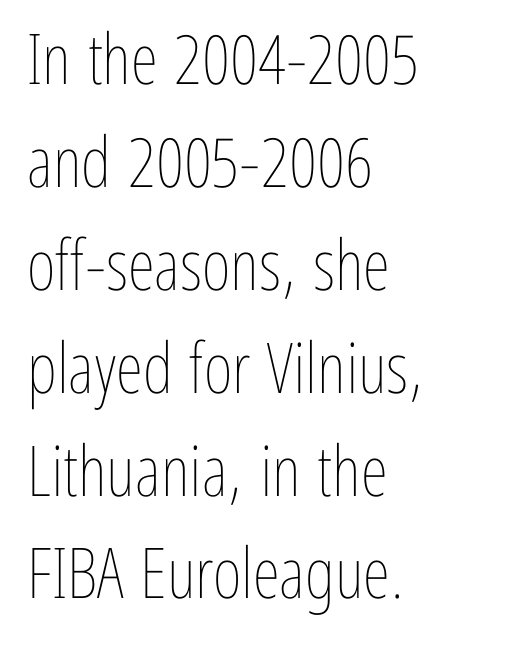
{"italic": "no", "bold": "no", "weight": "thin", "width": "condensed", "stroke_contrast": "low", "x_height": "medium", "monospaced": "no", "underline": "no", "align": "left", "line_spacing": "normal", "line_spacing_ratio": 1.47, "letter_spacing": "normal", "letter_spacing_em": 0.0, "glyph_px": 70}
